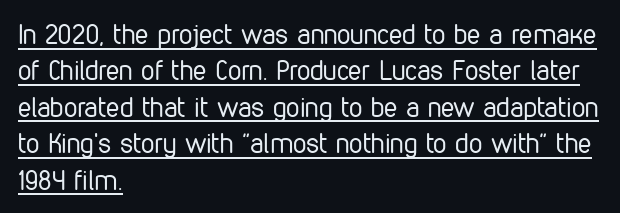
Q: Is the text bold? A: No.
Q: Is the text italic (slanted)? A: No, it is upright.
Q: Is the text underlined? A: Yes.
Q: How is the paragraph aligned? A: Left-aligned.
Q: Is the spacing between letters normal or unusually wide? A: Normal.
Q: Is the spacing between lines tight, normal or loose? A: Normal.
